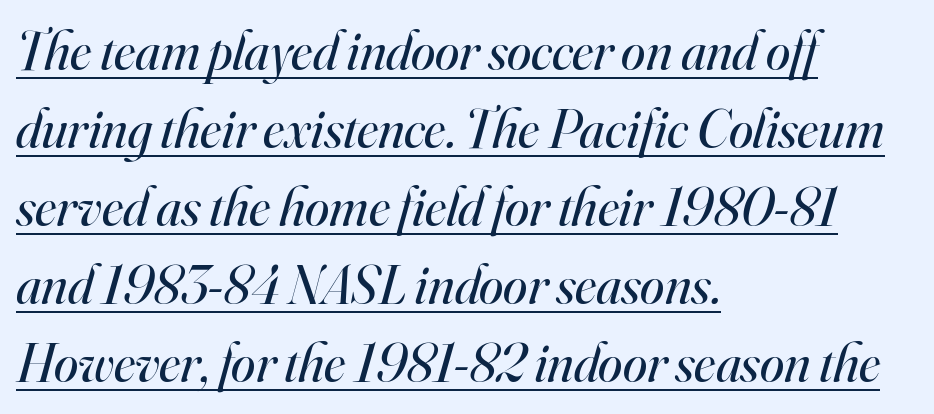
A rule runs beneath these lines of type. The letterforms sit at book weight or below. Each letter keeps its own natural width here, so spacing adapts to shape. Are there feet on the stems? There are — it's a serif. Tracking value appears to be zero — textbook default spacing.
